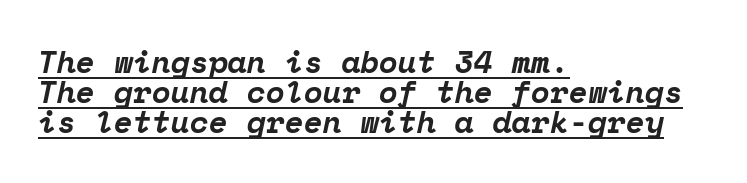
Q: Is the text bold? A: Yes.
Q: Is the text italic (slanted)? A: Yes, it leans right by about 12 degrees.
Q: Is the typeface a serif or a sans-serif typeface? A: Serif.
Q: Is the text underlined? A: Yes.
Q: How is the paragraph aligned? A: Left-aligned.
Q: Is the spacing between letters normal or unusually wide? A: Normal.
Q: Is the spacing between lines tight, normal or loose? A: Tight.
Q: Width (condensed, normal, or wide)? A: Normal.
Q: Stroke contrast? A: Low.
Q: x-height? A: Medium.
Q: Monospaced? A: Yes.
